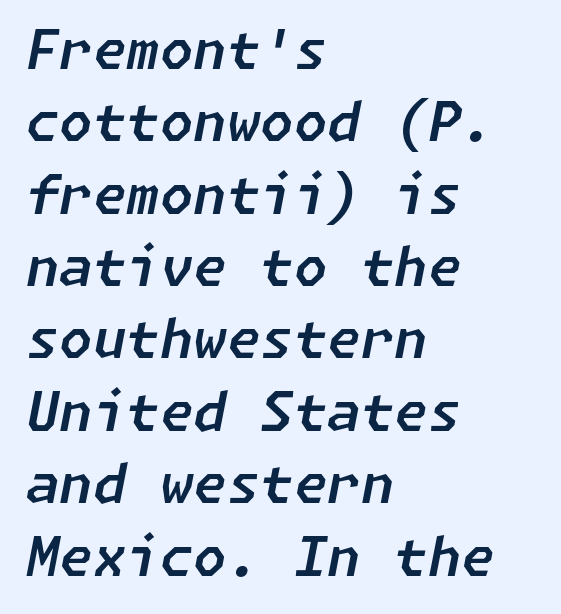
{"italic": "yes", "lean": "right", "slant_degrees": 11, "width": "normal", "stroke_contrast": "low", "x_height": "medium", "underline": "no", "align": "left", "line_spacing": "normal", "line_spacing_ratio": 1.34, "letter_spacing": "normal", "letter_spacing_em": 0.0, "glyph_px": 54}
